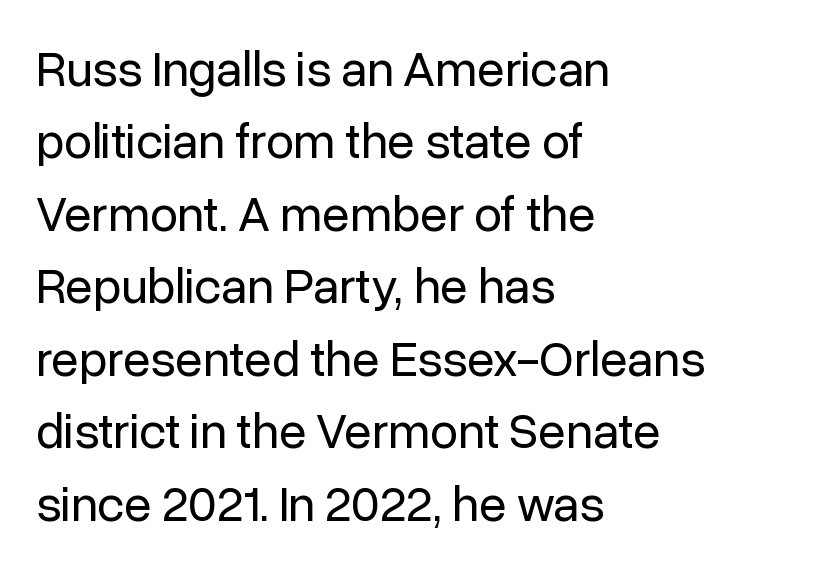
{"serif": "no", "italic": "no", "bold": "no", "weight": "regular", "width": "normal", "stroke_contrast": "low", "x_height": "medium", "monospaced": "no", "underline": "no", "align": "left", "line_spacing": "normal", "line_spacing_ratio": 1.45, "letter_spacing": "normal", "letter_spacing_em": 0.0, "glyph_px": 50}
